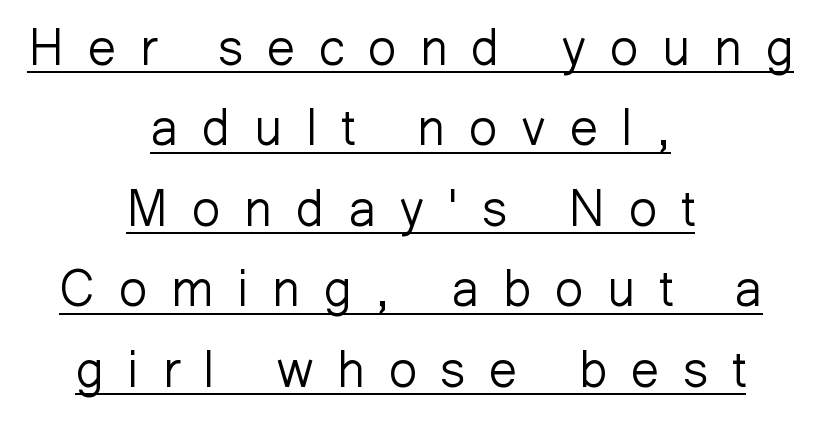
Q: Is the text bold? A: No.
Q: Is the text italic (slanted)? A: No, it is upright.
Q: Is the typeface a serif or a sans-serif typeface? A: Sans-serif.
Q: Is the text underlined? A: Yes.
Q: How is the paragraph aligned? A: Centered.
Q: Is the spacing between letters normal or unusually wide? A: Unusually wide.
Q: Is the spacing between lines tight, normal or loose? A: Normal.
Q: Width (condensed, normal, or wide)? A: Normal.
Q: Stroke contrast? A: Low.
Q: x-height? A: Medium.
Q: Monospaced? A: No.
